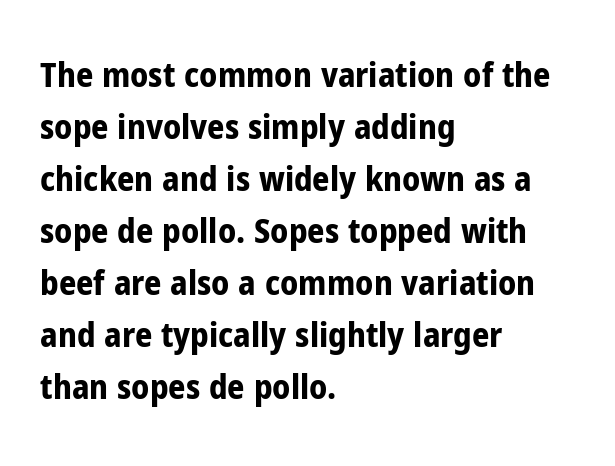
Q: Is the text bold? A: Yes.
Q: Is the text italic (slanted)? A: No, it is upright.
Q: Is the typeface a serif or a sans-serif typeface? A: Sans-serif.
Q: Is the text underlined? A: No.
Q: How is the paragraph aligned? A: Left-aligned.
Q: Is the spacing between letters normal or unusually wide? A: Normal.
Q: Is the spacing between lines tight, normal or loose? A: Normal.
Q: Width (condensed, normal, or wide)? A: Condensed.
Q: Stroke contrast? A: Low.
Q: x-height? A: Medium.
Q: Monospaced? A: No.
